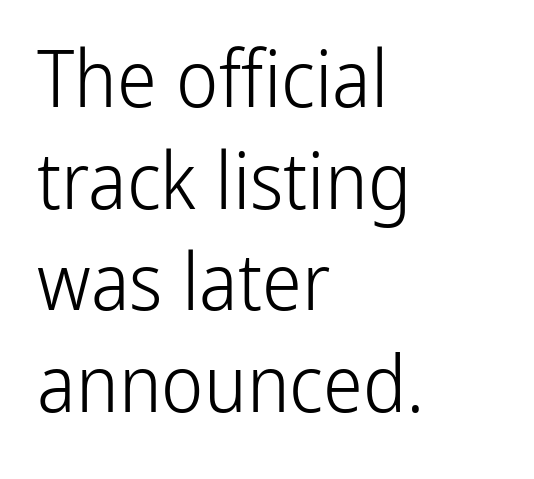
The image shows 80 px light, condensed sans-serif type, upright; set left-aligned, normal line spacing (1.27x), normal letter spacing, not underlined; low stroke contrast and a medium x-height.
